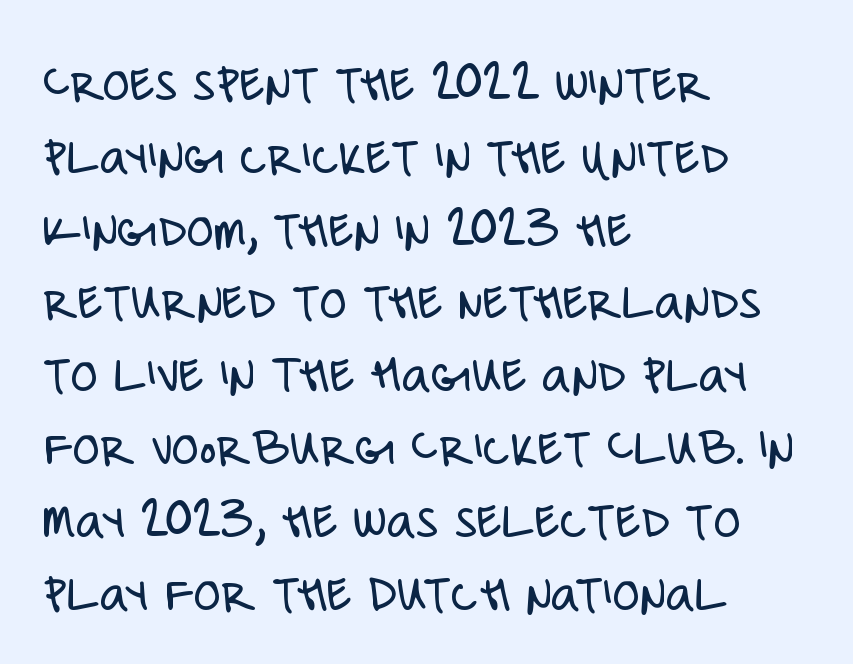
Q: Is the text bold? A: No.
Q: Is the text italic (slanted)? A: No, it is upright.
Q: Is the typeface a serif or a sans-serif typeface? A: Sans-serif.
Q: Is the text underlined? A: No.
Q: How is the paragraph aligned? A: Left-aligned.
Q: Is the spacing between letters normal or unusually wide? A: Normal.
Q: Is the spacing between lines tight, normal or loose? A: Normal.
Q: Width (condensed, normal, or wide)? A: Condensed.
Q: Stroke contrast? A: Low.
Q: x-height? A: Large.
Q: Monospaced? A: No.
